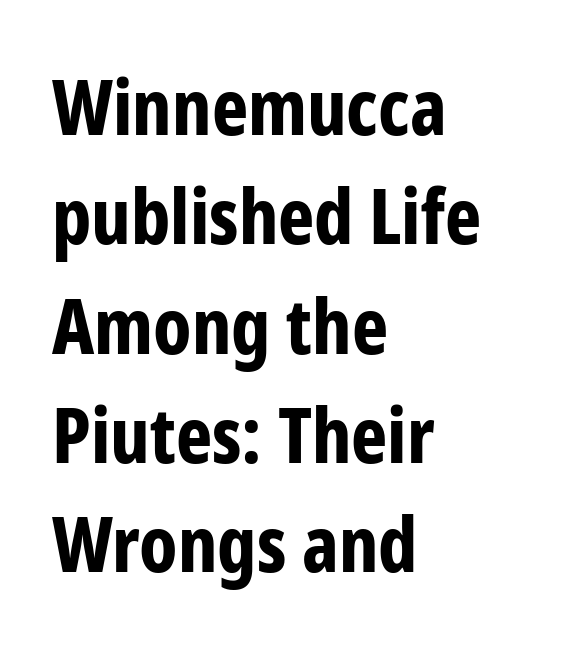
Character widths vary here, with narrow letters taking less room than wide ones. This sample uses an upright cut, with every glyph sitting square on the baseline. Look at the tracking — it's just the regular setting, nothing added. Emphasis by weight is at full strength: bold.
